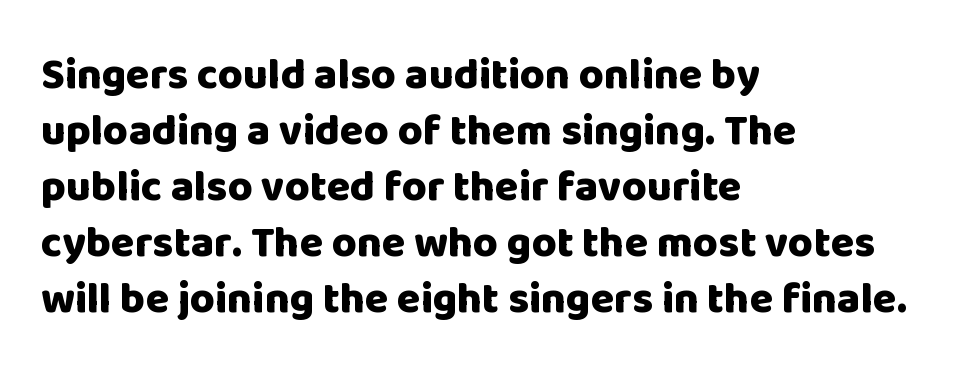
{"serif": "no", "italic": "no", "bold": "yes", "weight": "heavy", "width": "normal", "stroke_contrast": "low", "x_height": "large", "monospaced": "no", "underline": "no", "align": "left", "line_spacing": "normal", "line_spacing_ratio": 1.3, "letter_spacing": "normal", "letter_spacing_em": 0.0, "glyph_px": 43}
